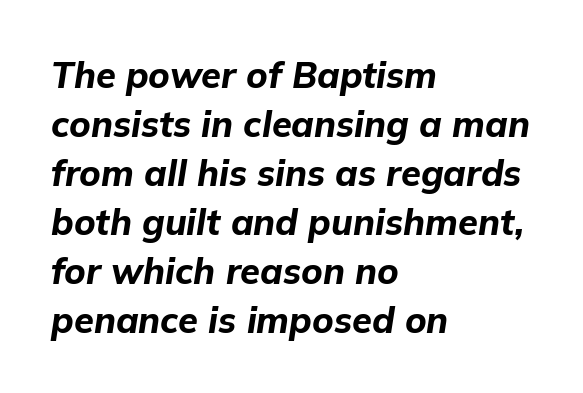
Q: Is the text bold? A: Yes.
Q: Is the text italic (slanted)? A: Yes, it leans right by about 9 degrees.
Q: Is the text underlined? A: No.
Q: How is the paragraph aligned? A: Left-aligned.
Q: Is the spacing between letters normal or unusually wide? A: Normal.
Q: Is the spacing between lines tight, normal or loose? A: Normal.
Q: Width (condensed, normal, or wide)? A: Normal.
Q: Stroke contrast? A: Low.
Q: x-height? A: Medium.
Q: Monospaced? A: No.
